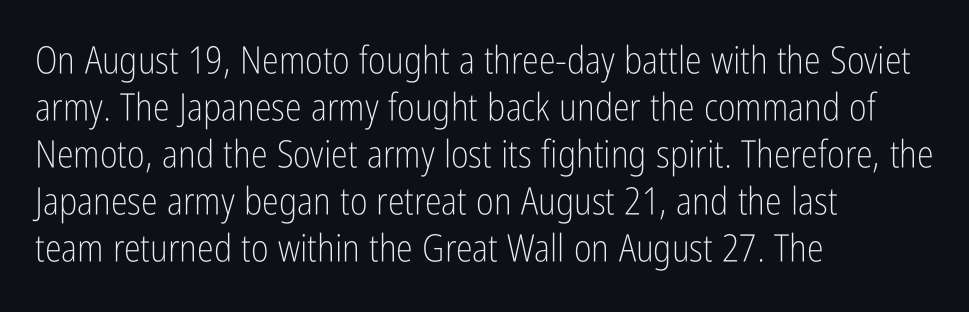
The image shows 38 px light, condensed sans-serif type, upright; set left-aligned, line spacing 1.24x, normal letter spacing, not underlined; low stroke contrast and a medium x-height.
